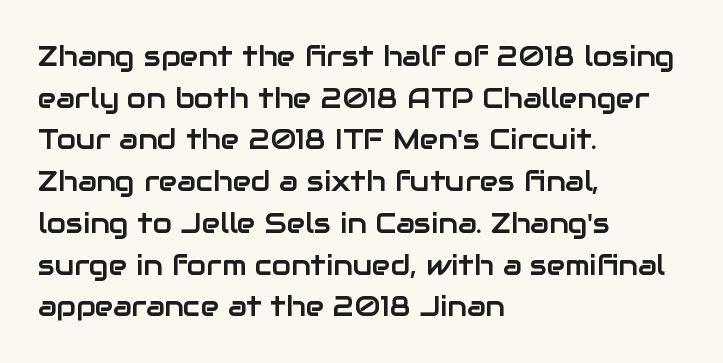
Do the letters lean? They stand straight. The space between consecutive lines is moderate. The letterforms sit shoulder to shoulder at normal distance. These lines are rendered in a variable-pitch font. Bare-footed words on every line.
